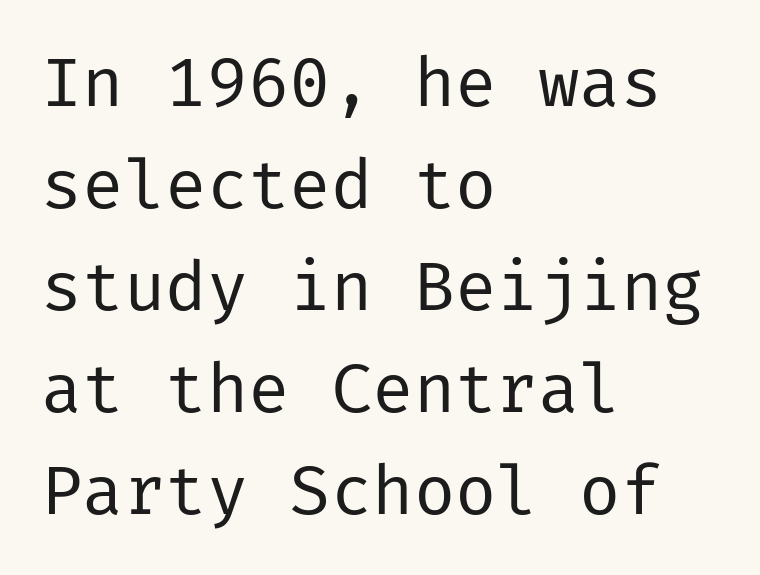
{"serif": "no", "italic": "no", "bold": "no", "weight": "regular", "width": "normal", "stroke_contrast": "low", "x_height": "medium", "underline": "no", "align": "left", "line_spacing": "normal", "line_spacing_ratio": 1.48, "letter_spacing": "normal", "letter_spacing_em": 0.0, "glyph_px": 69}
